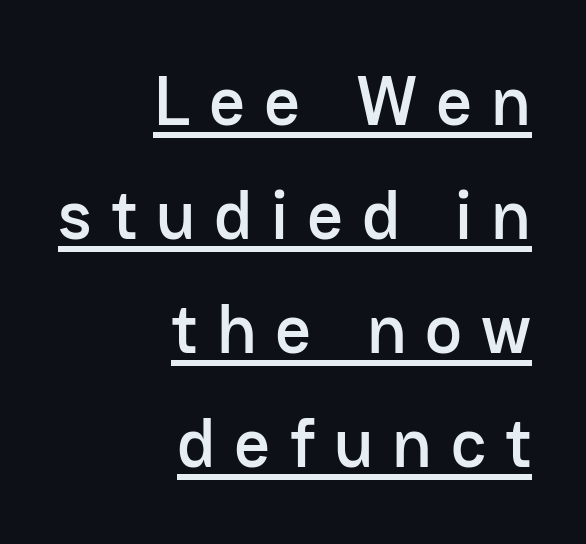
{"serif": "no", "italic": "no", "width": "normal", "stroke_contrast": "low", "x_height": "medium", "monospaced": "no", "underline": "yes", "align": "right", "line_spacing": "normal", "line_spacing_ratio": 1.63, "letter_spacing": "wide", "letter_spacing_em": 0.27, "glyph_px": 70}
